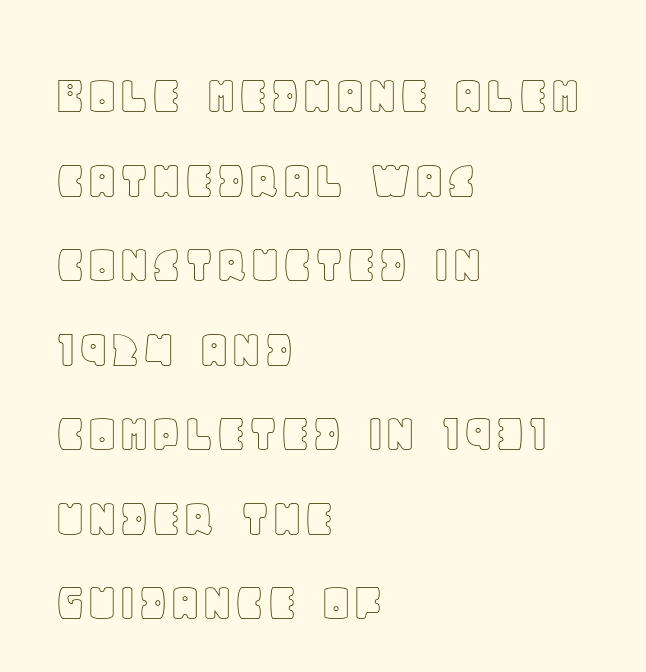
The image shows 56 px text type, upright; set left-aligned, normal line spacing (1.51x), normal letter spacing, not underlined; a large x-height.
